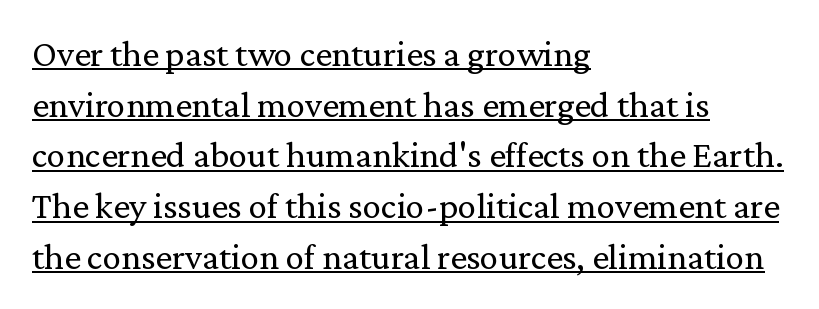
Q: Is the text bold? A: No.
Q: Is the text italic (slanted)? A: No, it is upright.
Q: Is the typeface a serif or a sans-serif typeface? A: Serif.
Q: Is the text underlined? A: Yes.
Q: How is the paragraph aligned? A: Left-aligned.
Q: Is the spacing between letters normal or unusually wide? A: Normal.
Q: Is the spacing between lines tight, normal or loose? A: Normal.
Q: Width (condensed, normal, or wide)? A: Normal.
Q: Stroke contrast? A: Medium.
Q: x-height? A: Medium.
Q: Monospaced? A: No.
